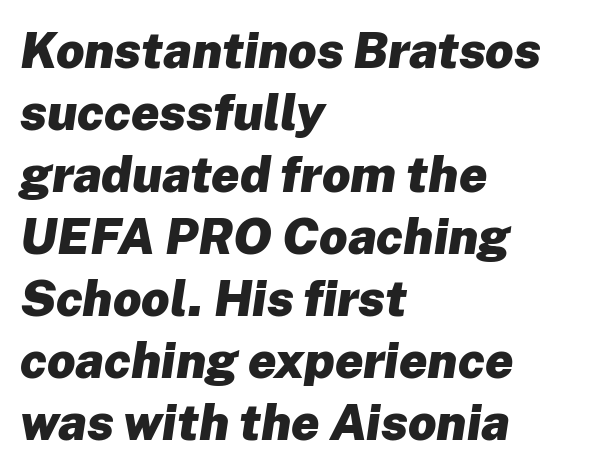
The image shows 50 px heavy type, italic (leaning right); set left-aligned, line spacing 1.24x, normal letter spacing, not underlined; low stroke contrast and a medium x-height.
